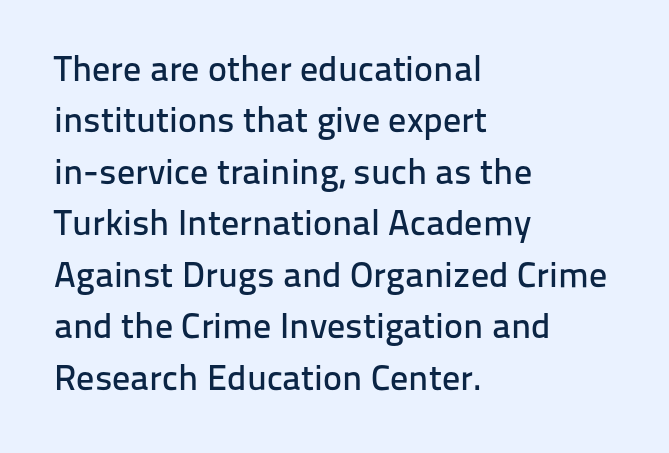
Q: Is the text italic (slanted)? A: No, it is upright.
Q: Is the typeface a serif or a sans-serif typeface? A: Sans-serif.
Q: Is the text underlined? A: No.
Q: How is the paragraph aligned? A: Left-aligned.
Q: Is the spacing between letters normal or unusually wide? A: Normal.
Q: Is the spacing between lines tight, normal or loose? A: Normal.
Q: Width (condensed, normal, or wide)? A: Normal.
Q: Stroke contrast? A: Low.
Q: x-height? A: Medium.
Q: Monospaced? A: No.
